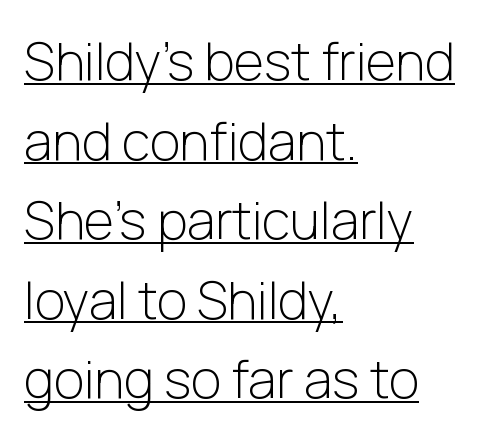
Looks like regular typesetting: each glyph gets only the width it needs. Left-aligned paragraph, ragged on the right. Underlining? Definitely there. Italic: no, the glyphs are upright roman. The letterforms sit at book weight or below.
